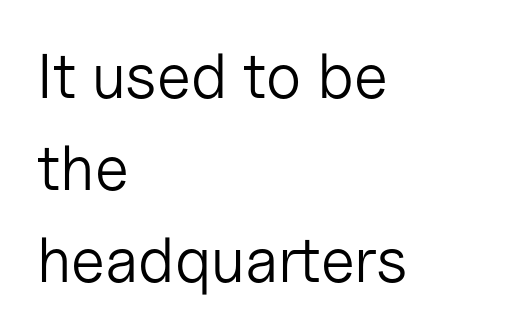
Q: Is the text bold? A: No.
Q: Is the text italic (slanted)? A: No, it is upright.
Q: Is the typeface a serif or a sans-serif typeface? A: Sans-serif.
Q: Is the text underlined? A: No.
Q: How is the paragraph aligned? A: Left-aligned.
Q: Is the spacing between letters normal or unusually wide? A: Normal.
Q: Is the spacing between lines tight, normal or loose? A: Normal.
Q: Width (condensed, normal, or wide)? A: Normal.
Q: Stroke contrast? A: Low.
Q: x-height? A: Medium.
Q: Monospaced? A: No.
